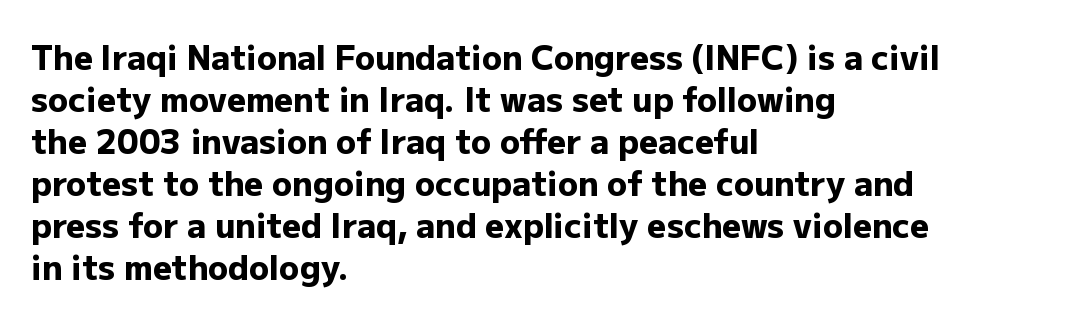
Q: Is the text bold? A: Yes.
Q: Is the text italic (slanted)? A: No, it is upright.
Q: Is the typeface a serif or a sans-serif typeface? A: Sans-serif.
Q: Is the text underlined? A: No.
Q: How is the paragraph aligned? A: Left-aligned.
Q: Is the spacing between letters normal or unusually wide? A: Normal.
Q: Is the spacing between lines tight, normal or loose? A: Normal.
Q: Width (condensed, normal, or wide)? A: Normal.
Q: Stroke contrast? A: Low.
Q: x-height? A: Medium.
Q: Monospaced? A: No.
